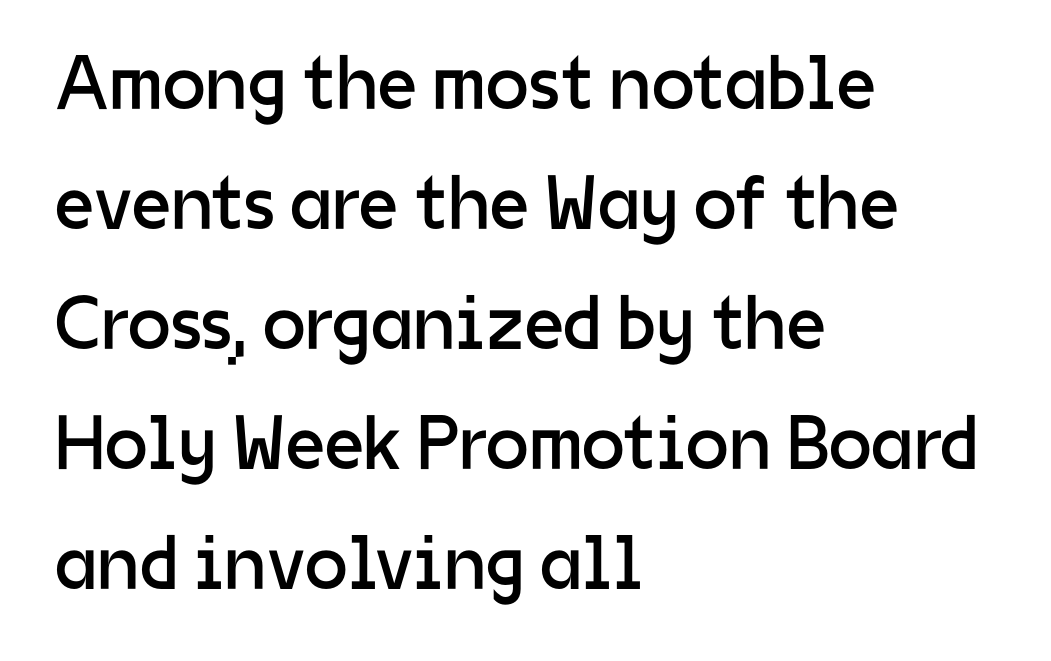
Q: Is the text bold? A: No.
Q: Is the text italic (slanted)? A: No, it is upright.
Q: Is the typeface a serif or a sans-serif typeface? A: Sans-serif.
Q: Is the text underlined? A: No.
Q: How is the paragraph aligned? A: Left-aligned.
Q: Is the spacing between letters normal or unusually wide? A: Normal.
Q: Is the spacing between lines tight, normal or loose? A: Normal.
Q: Width (condensed, normal, or wide)? A: Normal.
Q: Stroke contrast? A: Low.
Q: x-height? A: Medium.
Q: Monospaced? A: No.
